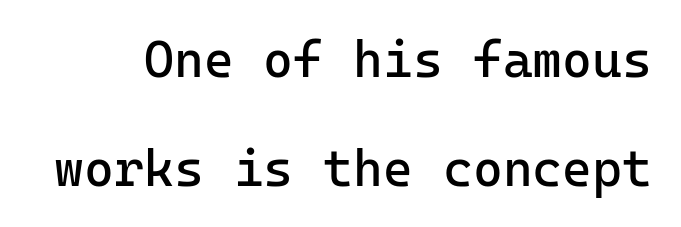
Here the designer chose a console-style face with uniform glyph widths. In terms of letterform style, serifs are entirely absent. Posture: vertical. The passage shown is not underscored anywhere. Each word holds together tightly as a unit, with standard inter-letter gaps.
